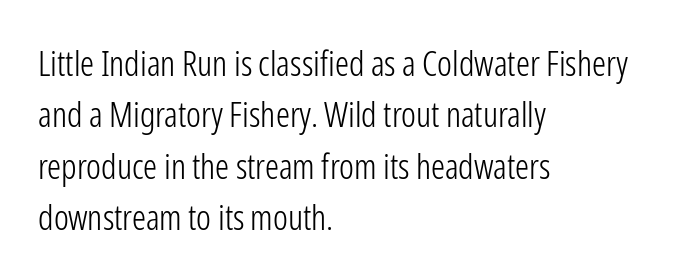
The image shows 35 px light, condensed sans-serif type, upright; set left-aligned, normal line spacing (1.47x), normal letter spacing, not underlined; low stroke contrast and a medium x-height.
